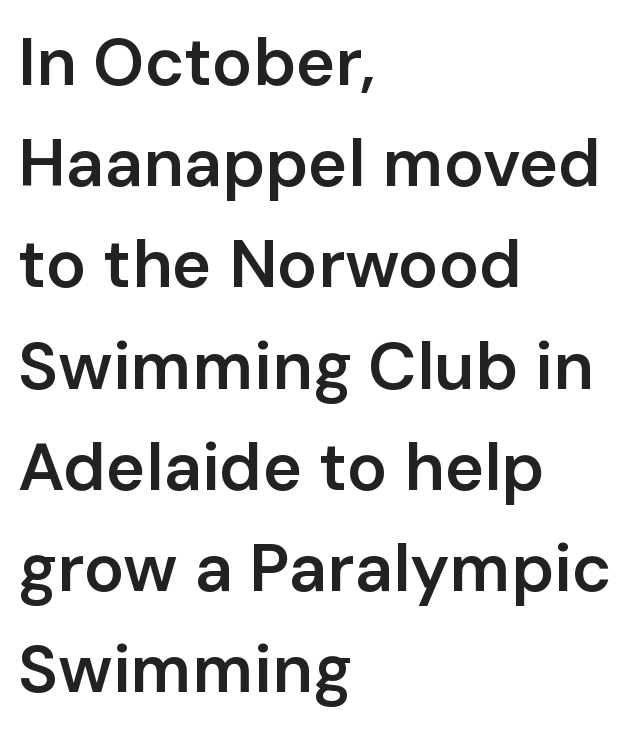
The image shows 67 px semibold sans-serif type, upright; set left-aligned, normal line spacing (1.51x), normal letter spacing, not underlined; low stroke contrast and a medium x-height.
